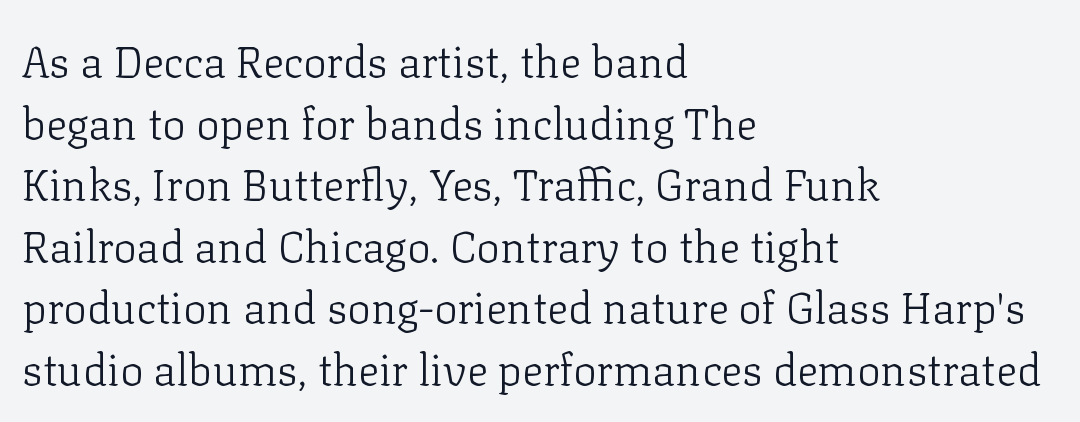
The image shows 44 px light serif type, upright; set left-aligned, normal line spacing (1.4x), normal letter spacing, not underlined; low stroke contrast and a medium x-height.
